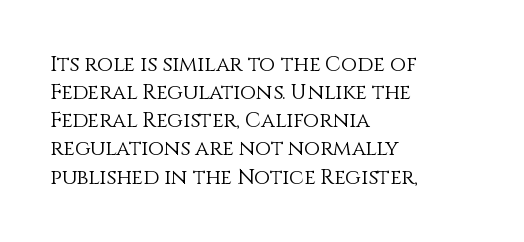
Q: Is the text bold? A: No.
Q: Is the text italic (slanted)? A: No, it is upright.
Q: Is the text underlined? A: No.
Q: How is the paragraph aligned? A: Left-aligned.
Q: Is the spacing between letters normal or unusually wide? A: Normal.
Q: Is the spacing between lines tight, normal or loose? A: Normal.
